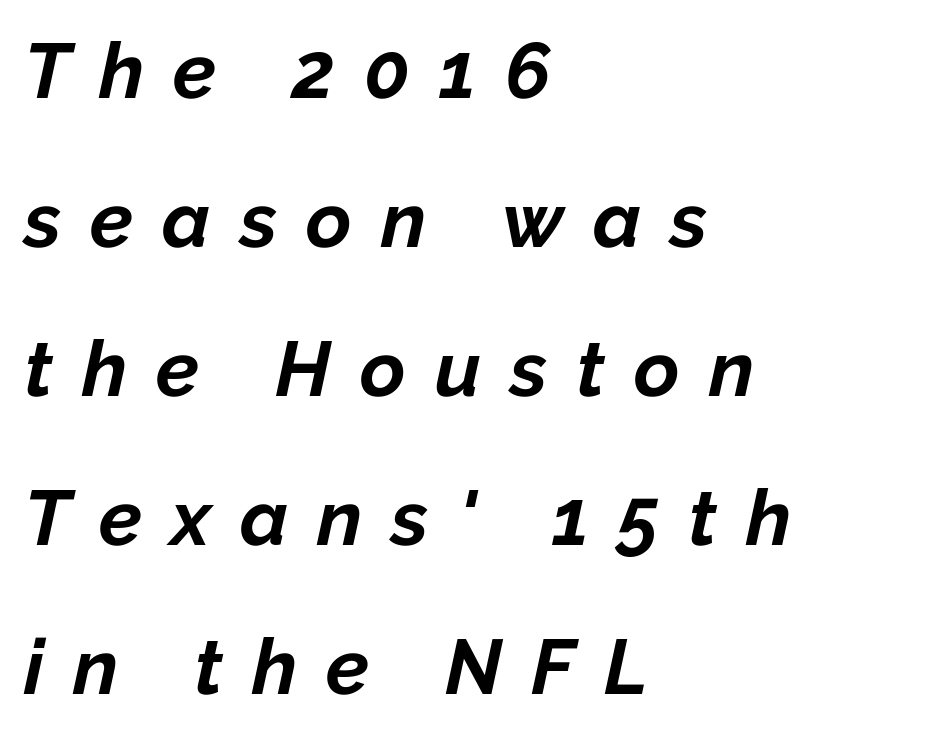
Q: Is the text bold? A: Yes.
Q: Is the text italic (slanted)? A: Yes, it leans right by about 12 degrees.
Q: Is the text underlined? A: No.
Q: How is the paragraph aligned? A: Left-aligned.
Q: Is the spacing between letters normal or unusually wide? A: Unusually wide.
Q: Is the spacing between lines tight, normal or loose? A: Loose.
Q: Width (condensed, normal, or wide)? A: Normal.
Q: Stroke contrast? A: Low.
Q: x-height? A: Medium.
Q: Monospaced? A: No.
